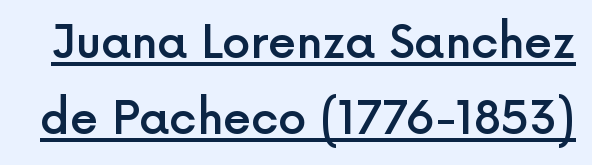
The image shows 45 px semibold sans-serif type, upright; set normal line spacing (1.68x), normal letter spacing, underlined; a medium x-height.
